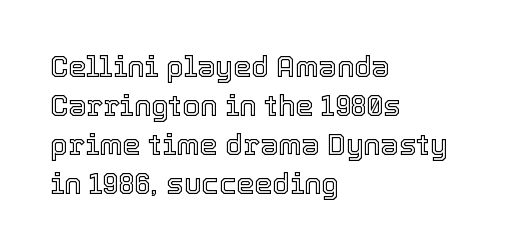
{"italic": "no", "width": "normal", "x_height": "medium", "monospaced": "no", "underline": "no", "align": "left", "line_spacing": "normal", "line_spacing_ratio": 1.34, "letter_spacing": "normal", "letter_spacing_em": 0.0, "glyph_px": 29}
